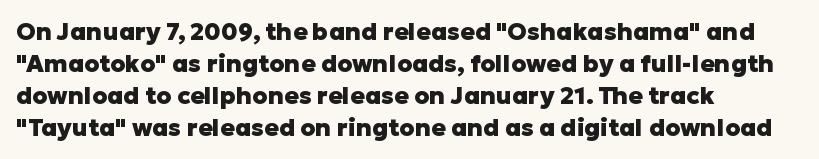
{"italic": "no", "bold": "yes", "underline": "no", "align": "left", "line_spacing": "normal", "line_spacing_ratio": 1.33, "letter_spacing": "normal", "letter_spacing_em": 0.0, "glyph_px": 24}
